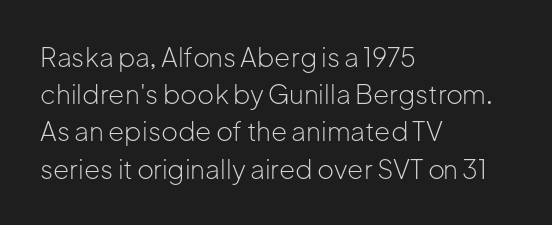
Q: Is the text bold? A: No.
Q: Is the text italic (slanted)? A: No, it is upright.
Q: Is the text underlined? A: No.
Q: How is the paragraph aligned? A: Left-aligned.
Q: Is the spacing between letters normal or unusually wide? A: Normal.
Q: Is the spacing between lines tight, normal or loose? A: Normal.
